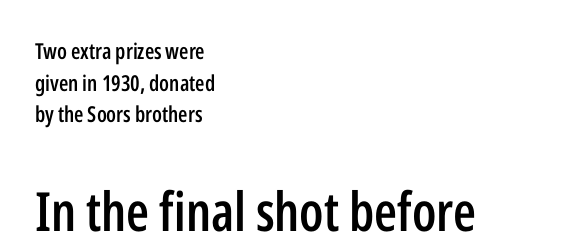
Q: Is the text bold? A: Semi-bold.
Q: Is the text italic (slanted)? A: No, it is upright.
Q: Is the typeface a serif or a sans-serif typeface? A: Sans-serif.
Q: Is the text underlined? A: No.
Q: How is the paragraph aligned? A: Left-aligned.
Q: Is the spacing between letters normal or unusually wide? A: Normal.
Q: Is the spacing between lines tight, normal or loose? A: Normal.
Q: Which block of text is set in a larger size, the first (top) or the second (bottom)? A: The second (bottom) one.
Q: Width (condensed, normal, or wide)? A: Condensed.
Q: Stroke contrast? A: Low.
Q: x-height? A: Medium.
Q: Monospaced? A: No.
